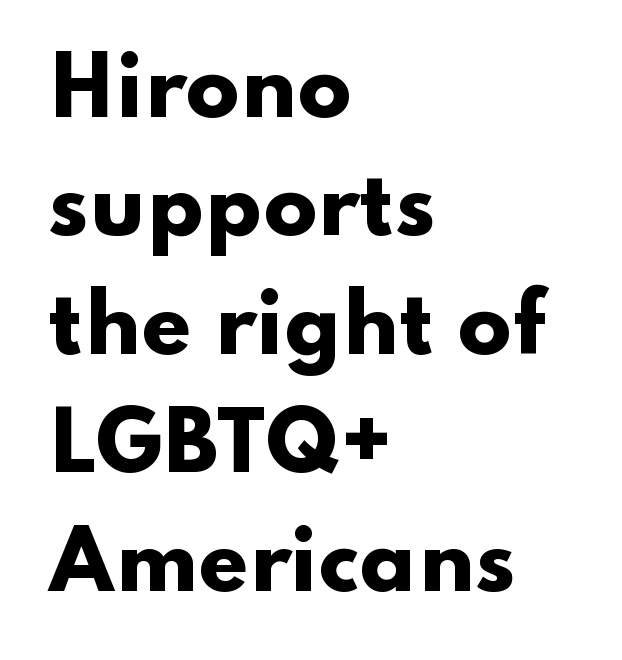
Q: Is the text bold? A: Yes.
Q: Is the text italic (slanted)? A: No, it is upright.
Q: Is the typeface a serif or a sans-serif typeface? A: Sans-serif.
Q: Is the text underlined? A: No.
Q: How is the paragraph aligned? A: Left-aligned.
Q: Is the spacing between letters normal or unusually wide? A: Normal.
Q: Is the spacing between lines tight, normal or loose? A: Normal.
Q: Width (condensed, normal, or wide)? A: Wide.
Q: Stroke contrast? A: Low.
Q: x-height? A: Small.
Q: Monospaced? A: No.
